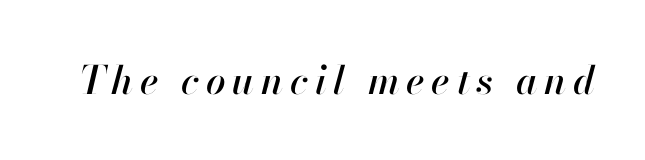
{"italic": "yes", "lean": "right", "slant_degrees": 13, "width": "normal", "stroke_contrast": "high", "x_height": "small", "monospaced": "no", "underline": "no", "glyph_px": 39}
